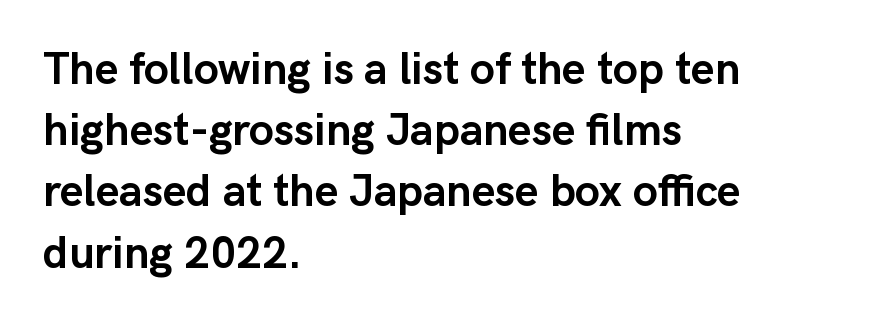
The rendering keeps characters at their native spacing. Glance below the letters and you will spot only blank space. The font is running at its bold setting. In terms of posture, this sample is upright.
